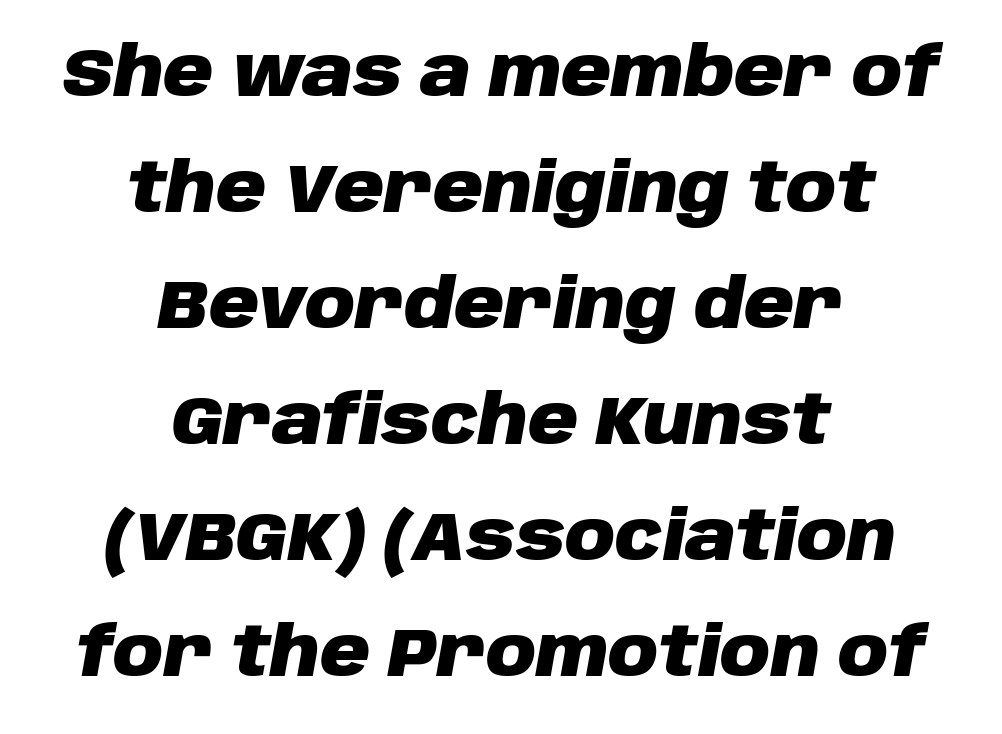
{"italic": "yes", "lean": "right", "slant_degrees": 10, "bold": "yes", "weight": "heavy", "width": "normal", "stroke_contrast": "low", "x_height": "large", "monospaced": "no", "underline": "no", "align": "center", "line_spacing": "normal", "line_spacing_ratio": 1.68, "letter_spacing": "normal", "letter_spacing_em": 0.0, "glyph_px": 69}
